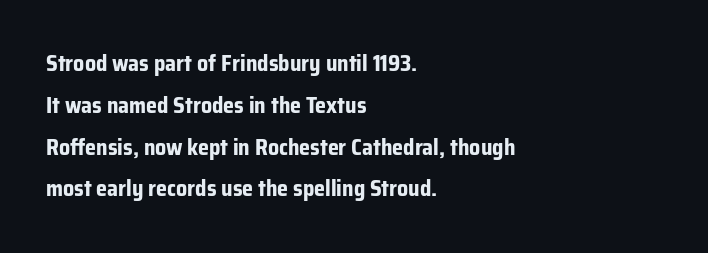
Q: Is the text bold? A: Yes.
Q: Is the text italic (slanted)? A: No, it is upright.
Q: Is the text underlined? A: No.
Q: How is the paragraph aligned? A: Left-aligned.
Q: Is the spacing between letters normal or unusually wide? A: Normal.
Q: Is the spacing between lines tight, normal or loose? A: Loose.
